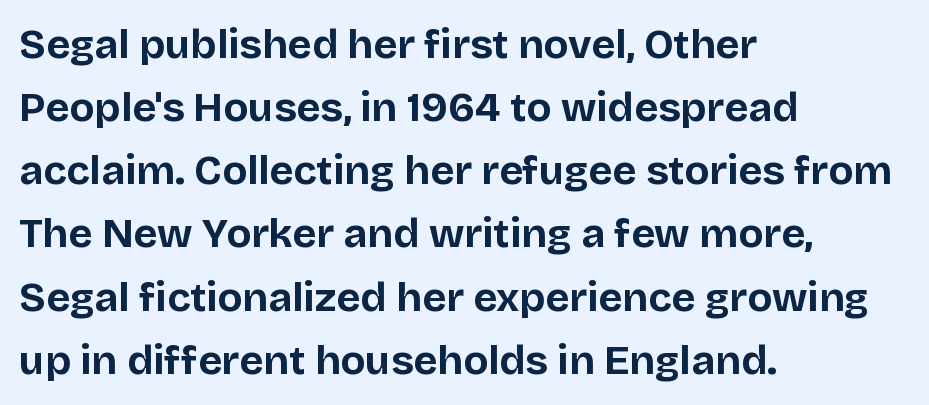
The image shows 41 px bold sans-serif type, upright; set left-aligned, normal line spacing (1.54x), normal letter spacing, not underlined; low stroke contrast and a large x-height.
